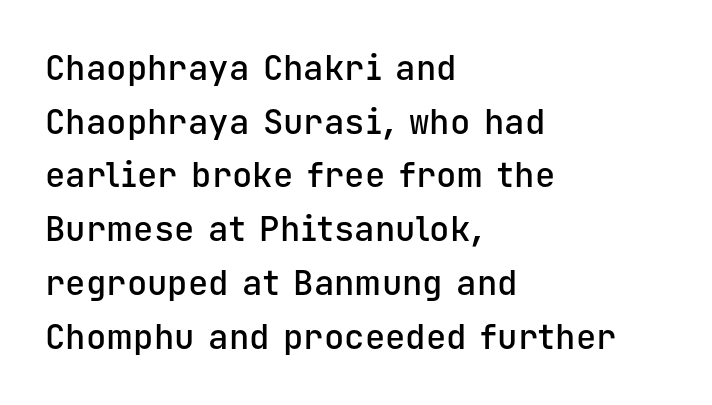
A typesetter would call this monospace, since all characters share one set width. Short and long lines alike share a common starting point at left. Posture: vertical. A bit beefed up — I'd call it semibold rather than bold.
